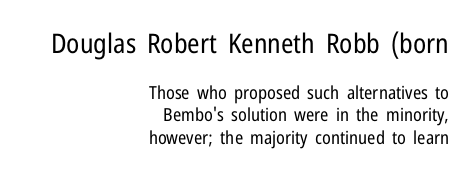
Q: Is the text bold? A: No.
Q: Is the text italic (slanted)? A: No, it is upright.
Q: Is the text underlined? A: No.
Q: How is the paragraph aligned? A: Right-aligned.
Q: Is the spacing between letters normal or unusually wide? A: Normal.
Q: Which block of text is set in a larger size, the first (top) or the second (bottom)? A: The first (top) one.
